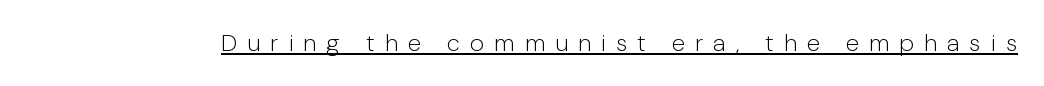
Q: Is the text bold? A: No.
Q: Is the text italic (slanted)? A: No, it is upright.
Q: Is the text underlined? A: Yes.
Q: Is the spacing between letters normal or unusually wide? A: Unusually wide.
